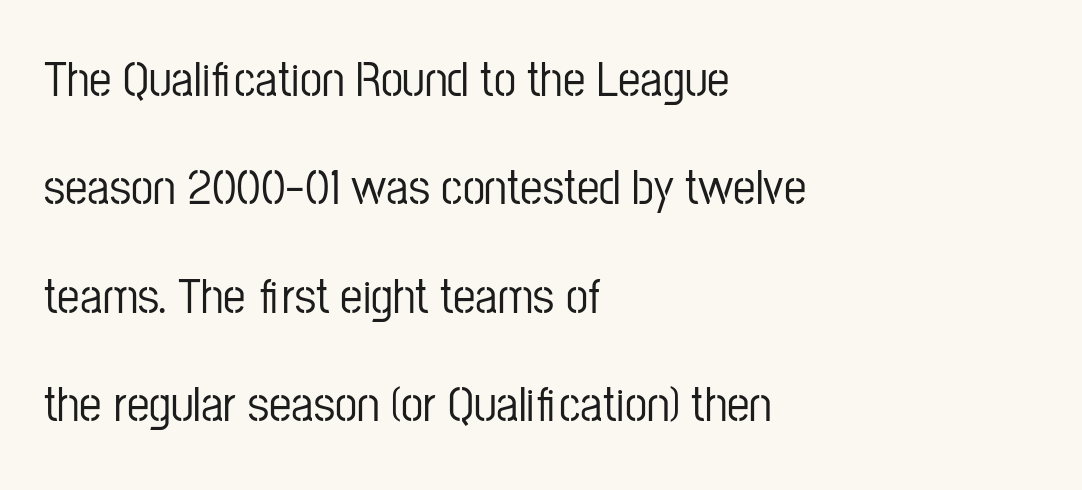
The image shows 50 px condensed sans-serif type, upright; set left-aligned, loose line spacing (2.17x), normal letter spacing, not underlined; low stroke contrast and a medium x-height.
